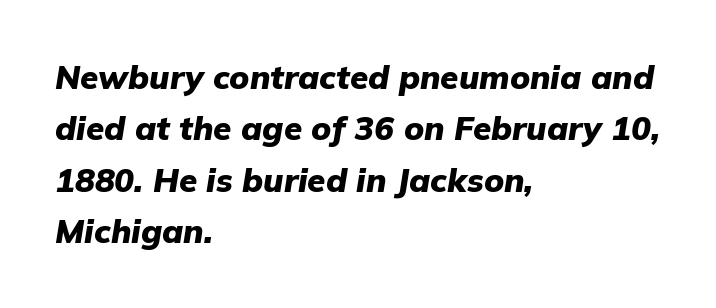
Inter-character spacing is left at the font's built-in metrics. The rendering uses natural spacing where letterforms have individual widths. The line-height multiplier appears to be the usual default. All the whitespace from short lines collects on the right.
